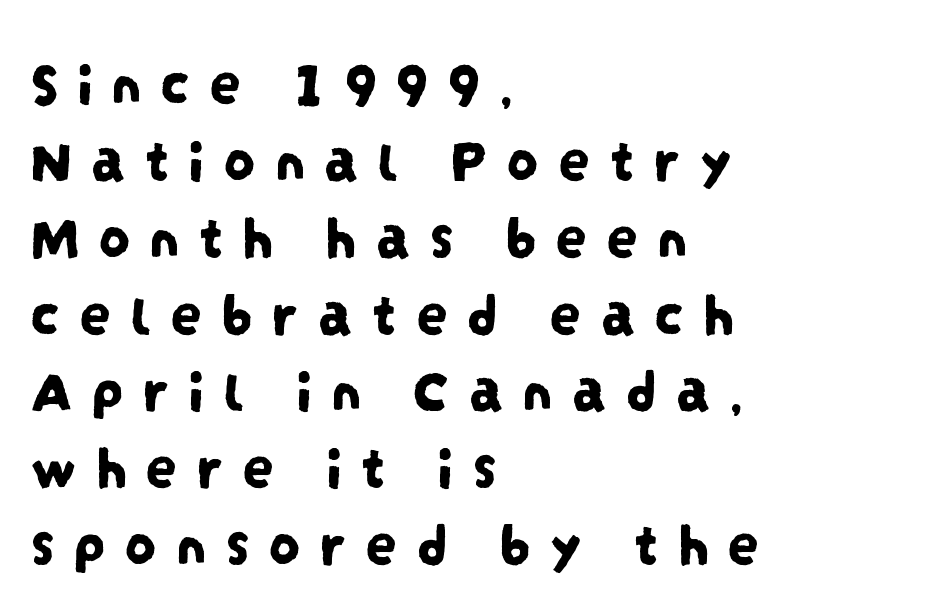
Where is the straight margin? On the left. Check the space under the baseline: it is left empty. Note: no serifs on the glyphs. Here the designer chose a conventional face with non-uniform glyph widths. These lines have a slow, spaced-out rhythm from letter to letter.
